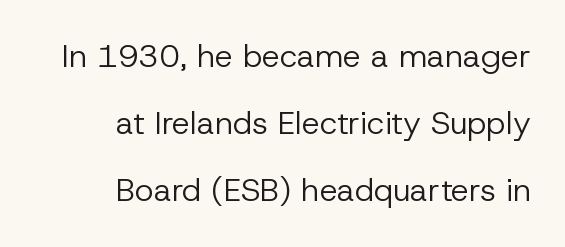
{"serif": "no", "italic": "no", "bold": "no", "weight": "regular", "width": "normal", "stroke_contrast": "low", "x_height": "medium", "monospaced": "no", "underline": "no", "align": "right", "line_spacing": "loose", "line_spacing_ratio": 2.1, "letter_spacing": "normal", "letter_spacing_em": 0.0, "glyph_px": 32}
